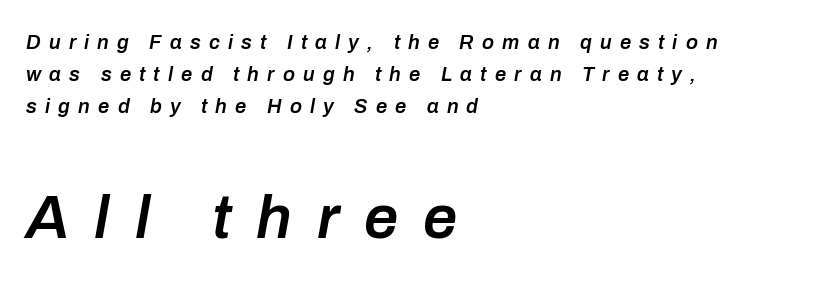
Display-style spreading of the glyphs; the letterfit is very open. The vertical gap from one line to the next is medium. Layout note: lines flush left. A typesetter would call this proportional, since set widths differ per character. Visually, the bottom section dominates because its glyphs are scaled up.
